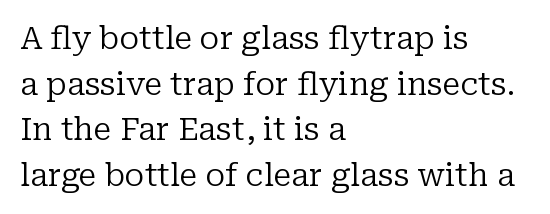
{"serif": "yes", "italic": "no", "bold": "no", "weight": "regular", "width": "normal", "stroke_contrast": "low", "x_height": "medium", "monospaced": "no", "underline": "no", "align": "left", "line_spacing": "normal", "line_spacing_ratio": 1.47, "letter_spacing": "normal", "letter_spacing_em": 0.0, "glyph_px": 31}
